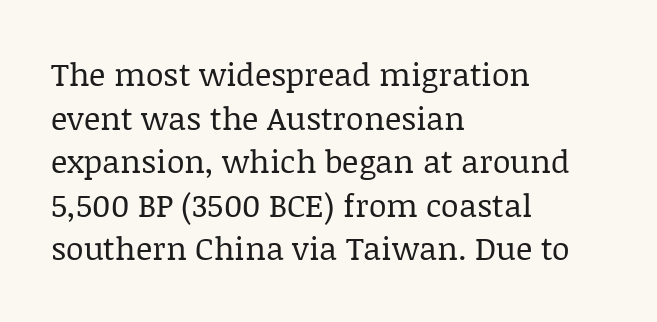
The image shows 32 px regular-weight serif type, upright; set left-aligned, normal line spacing (1.36x), normal letter spacing, not underlined; low stroke contrast and a large x-height.
